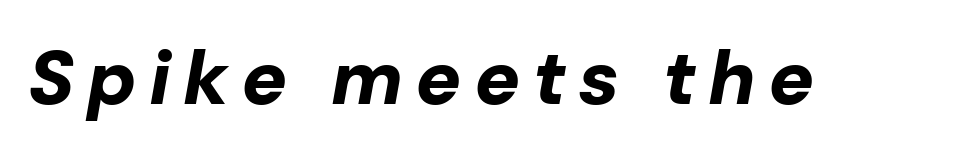
{"italic": "yes", "lean": "right", "slant_degrees": 10, "bold": "yes", "weight": "bold", "width": "normal", "stroke_contrast": "low", "x_height": "medium", "monospaced": "no", "underline": "no", "glyph_px": 76}
